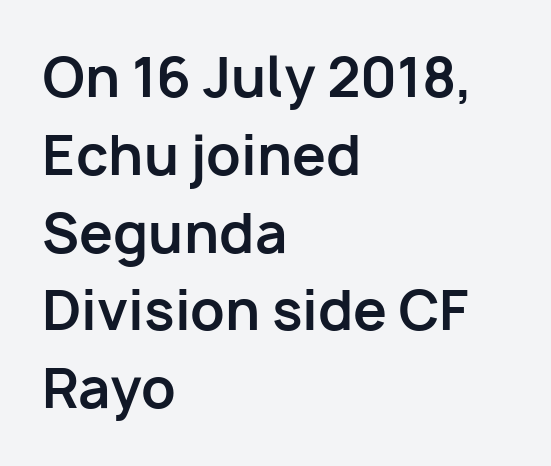
Q: Is the text bold? A: Yes.
Q: Is the text italic (slanted)? A: No, it is upright.
Q: Is the typeface a serif or a sans-serif typeface? A: Sans-serif.
Q: Is the text underlined? A: No.
Q: How is the paragraph aligned? A: Left-aligned.
Q: Is the spacing between letters normal or unusually wide? A: Normal.
Q: Is the spacing between lines tight, normal or loose? A: Normal.
Q: Width (condensed, normal, or wide)? A: Normal.
Q: Stroke contrast? A: Low.
Q: x-height? A: Medium.
Q: Monospaced? A: No.
